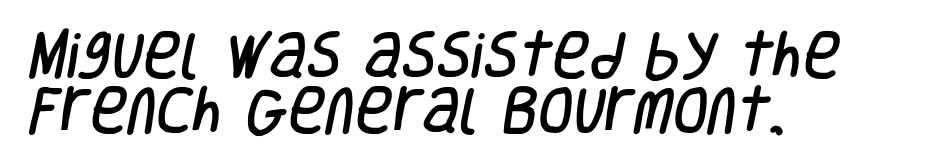
Q: Is the typeface a serif or a sans-serif typeface? A: Sans-serif.
Q: Is the text underlined? A: No.
Q: How is the paragraph aligned? A: Left-aligned.
Q: Is the spacing between letters normal or unusually wide? A: Normal.
Q: Is the spacing between lines tight, normal or loose? A: Tight.
Q: Width (condensed, normal, or wide)? A: Condensed.
Q: Stroke contrast? A: Low.
Q: x-height? A: Large.
Q: Monospaced? A: No.
